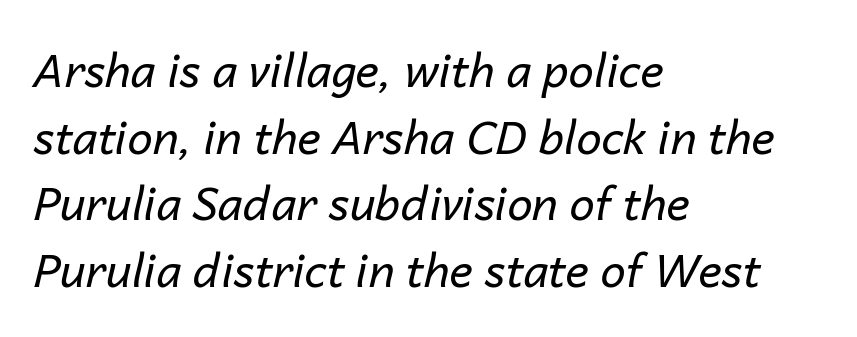
The image shows 45 px regular-weight type, italic (leaning right); set left-aligned, normal line spacing (1.48x), normal letter spacing, not underlined; low stroke contrast and a medium x-height.
